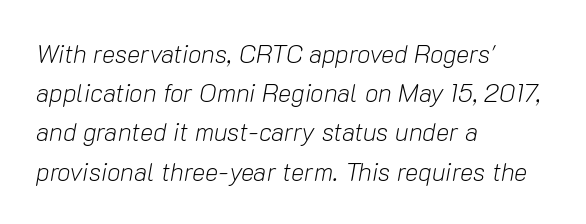
Q: Is the text bold? A: No.
Q: Is the text italic (slanted)? A: Yes, it leans right by about 10 degrees.
Q: Is the text underlined? A: No.
Q: How is the paragraph aligned? A: Left-aligned.
Q: Is the spacing between letters normal or unusually wide? A: Normal.
Q: Is the spacing between lines tight, normal or loose? A: Normal.
